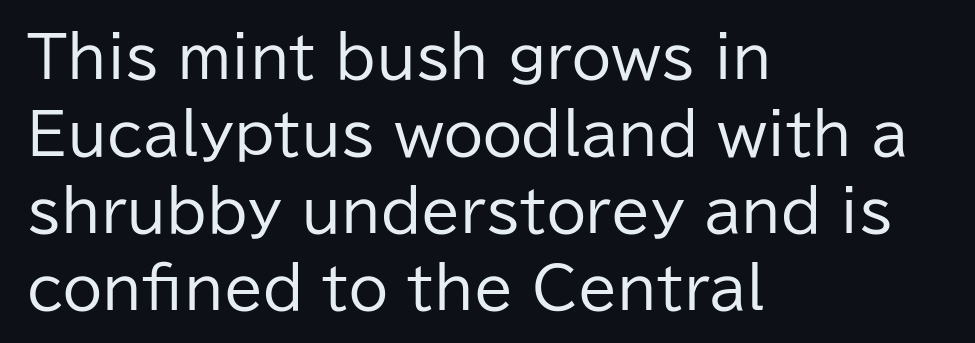
The image shows 57 px regular-weight sans-serif type, upright; set left-aligned, normal line spacing (1.35x), normal letter spacing, not underlined; low stroke contrast and a medium x-height.
